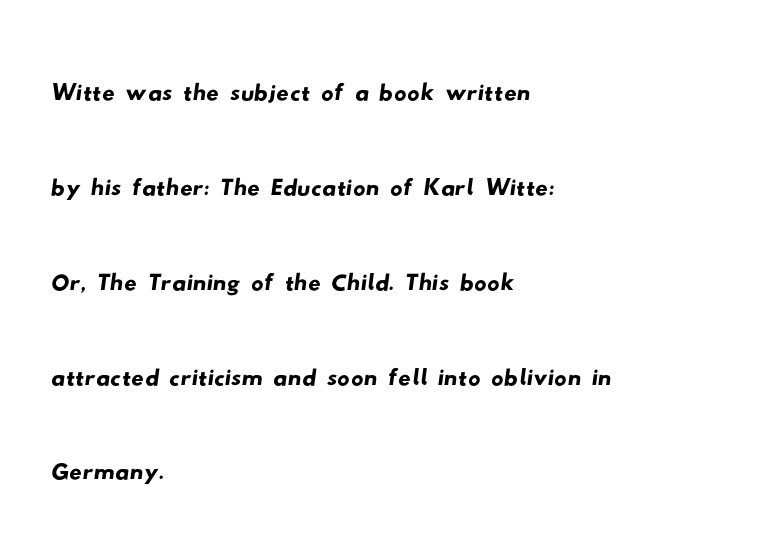
{"serif": "no", "width": "wide", "stroke_contrast": "low", "x_height": "small", "monospaced": "no", "underline": "no", "align": "left", "line_spacing": "normal", "line_spacing_ratio": 1.53, "letter_spacing": "normal", "letter_spacing_em": 0.0, "glyph_px": 62}
